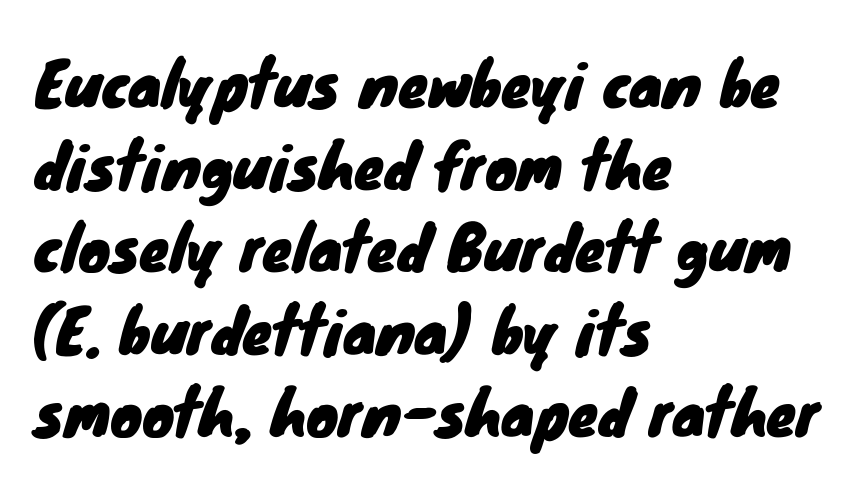
The image shows 60 px sans-serif type; set left-aligned, normal line spacing (1.37x), normal letter spacing, not underlined; low stroke contrast and a small x-height.
